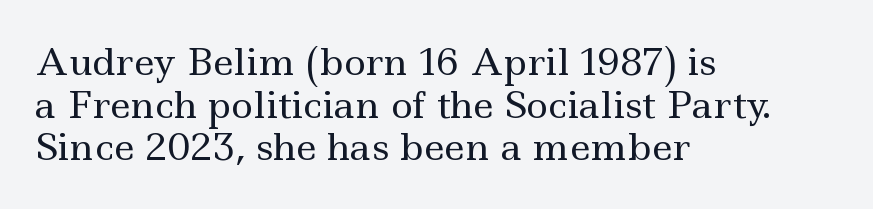
The image shows 37 px regular-weight, wide serif type, upright; set left-aligned, tight line spacing (1.15x), normal letter spacing, not underlined; a small x-height.
